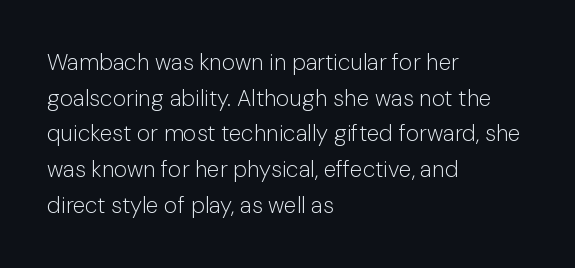
Baseline-to-baseline distance is the conventional proportion of letter height. The passage is arranged the way most books set body copy — flush left. The glyphs are unaccompanied by any horizontal stroke below them. The gaps between neighbouring characters are ordinary and unremarkable.
